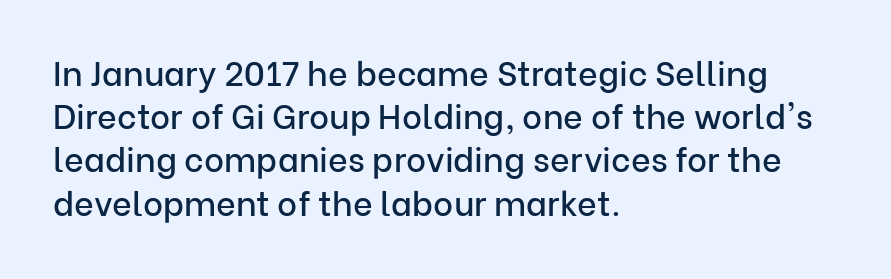
Q: Is the text italic (slanted)? A: No, it is upright.
Q: Is the typeface a serif or a sans-serif typeface? A: Sans-serif.
Q: Is the text underlined? A: No.
Q: How is the paragraph aligned? A: Left-aligned.
Q: Is the spacing between letters normal or unusually wide? A: Normal.
Q: Is the spacing between lines tight, normal or loose? A: Normal.
Q: Width (condensed, normal, or wide)? A: Normal.
Q: Stroke contrast? A: Low.
Q: x-height? A: Medium.
Q: Monospaced? A: No.
